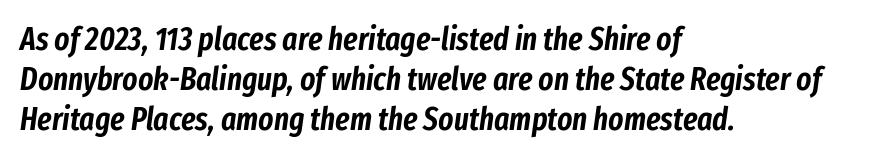
{"italic": "yes", "lean": "right", "slant_degrees": 8, "width": "condensed", "stroke_contrast": "low", "x_height": "medium", "monospaced": "no", "underline": "no", "align": "left", "line_spacing": "normal", "line_spacing_ratio": 1.25, "letter_spacing": "normal", "letter_spacing_em": 0.0, "glyph_px": 32}
